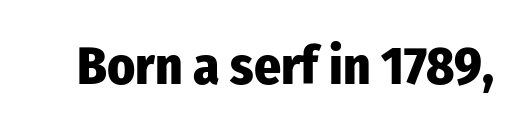
The image shows 53 px heavy, condensed sans-serif type, upright; set normal letter spacing, not underlined; low stroke contrast and a medium x-height.
